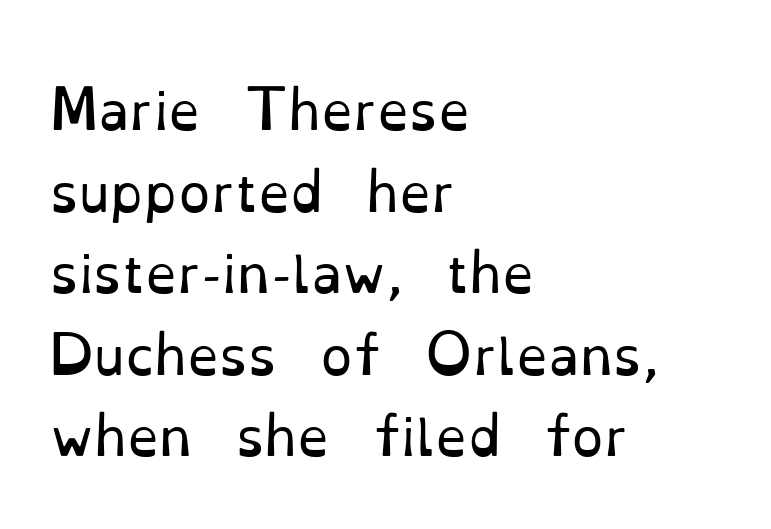
The image shows 51 px regular-weight serif type, upright; set left-aligned, normal line spacing (1.6x), normal letter spacing, not underlined; low stroke contrast and a small x-height.
